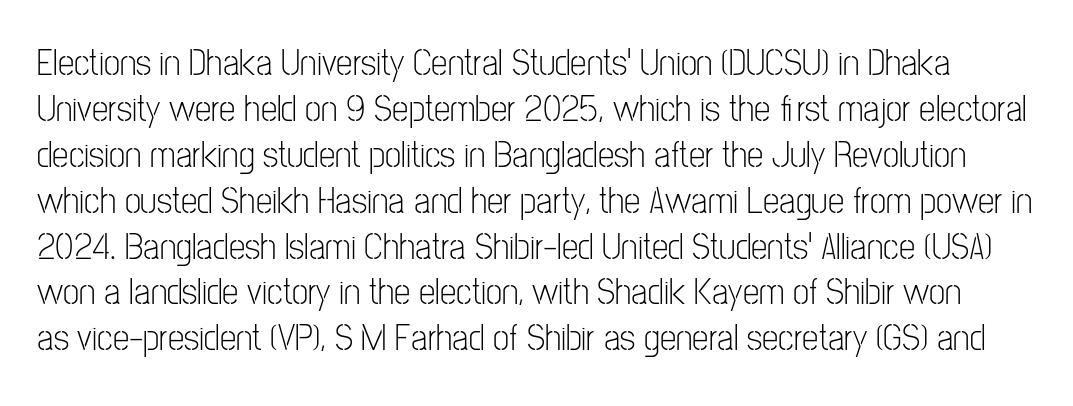
The image shows 37 px light, condensed sans-serif type, upright; set line spacing 1.24x, normal letter spacing, not underlined; low stroke contrast and a medium x-height.
